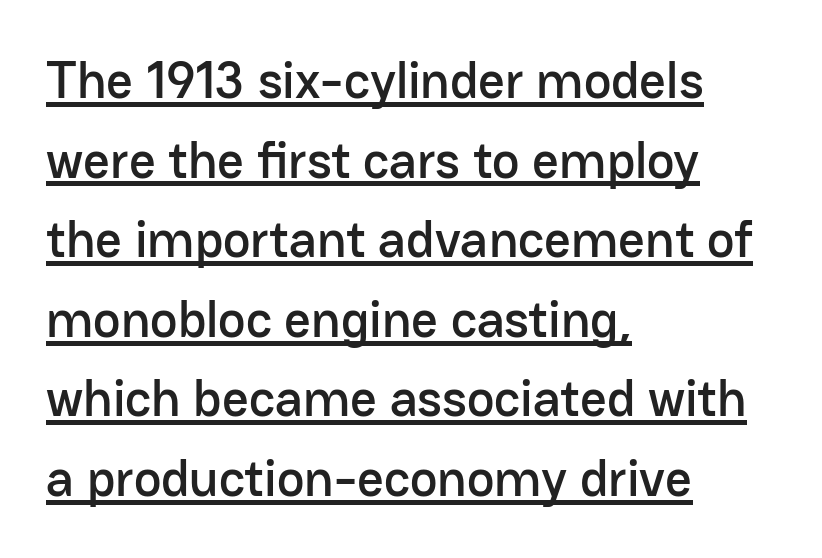
{"serif": "no", "italic": "no", "width": "normal", "stroke_contrast": "low", "x_height": "medium", "monospaced": "no", "underline": "yes", "align": "left", "line_spacing": "normal", "line_spacing_ratio": 1.53, "letter_spacing": "normal", "letter_spacing_em": 0.0, "glyph_px": 52}
